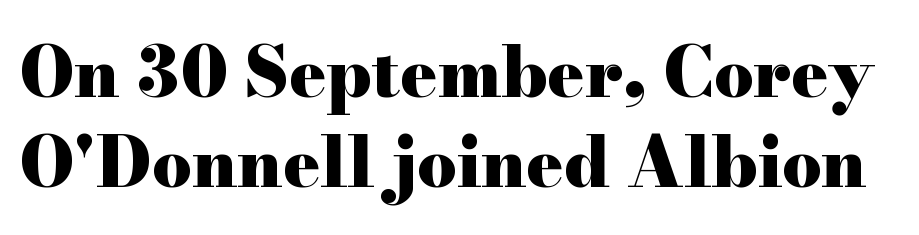
Q: Is the text bold? A: Yes.
Q: Is the text italic (slanted)? A: No, it is upright.
Q: Is the typeface a serif or a sans-serif typeface? A: Serif.
Q: Is the text underlined? A: No.
Q: Is the spacing between letters normal or unusually wide? A: Normal.
Q: Is the spacing between lines tight, normal or loose? A: Normal.
Q: Width (condensed, normal, or wide)? A: Wide.
Q: Stroke contrast? A: High.
Q: x-height? A: Small.
Q: Monospaced? A: No.
